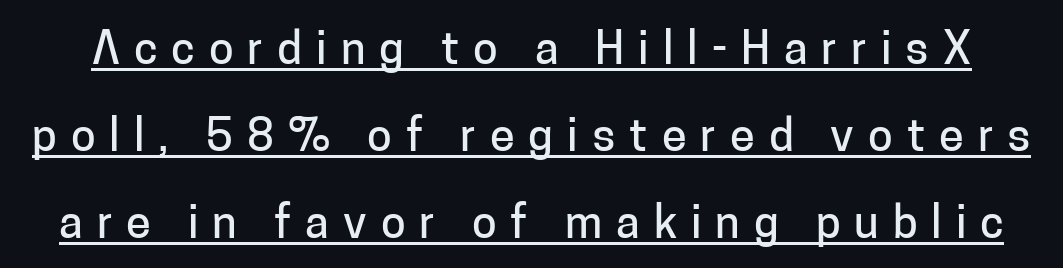
{"serif": "no", "italic": "no", "width": "normal", "stroke_contrast": "low", "x_height": "medium", "monospaced": "no", "underline": "yes", "line_spacing": "loose", "line_spacing_ratio": 1.93, "letter_spacing": "wide", "letter_spacing_em": 0.31, "glyph_px": 45}
